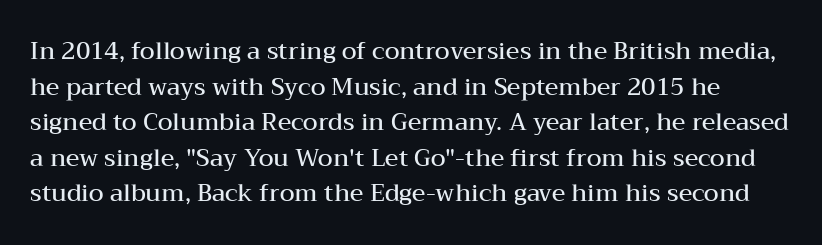
Posture: upright roman. In terms of weight, the rendering is demibold, just under bold. Students, observe: this is what conventionally led text looks like. The string is rendered with underlining switched off. Between one letter and the next there's only the usual sliver of space.
